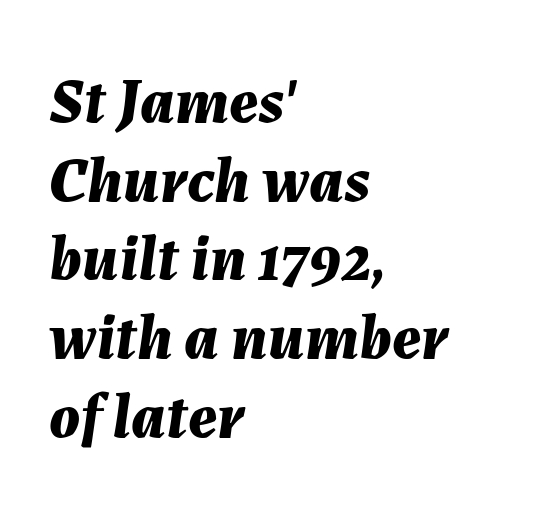
{"italic": "yes", "lean": "right", "slant_degrees": 7, "bold": "yes", "weight": "bold", "width": "normal", "stroke_contrast": "medium", "x_height": "medium", "monospaced": "no", "underline": "no", "align": "left", "line_spacing_ratio": 1.23, "letter_spacing": "normal", "letter_spacing_em": 0.0, "glyph_px": 64}
